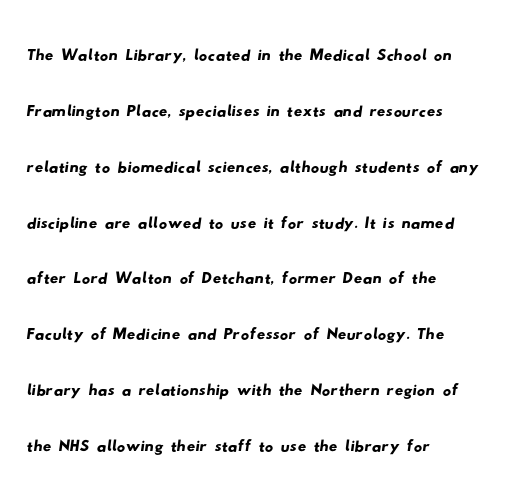
The image shows 42 px wide sans-serif type; set left-aligned, normal line spacing (1.33x), normal letter spacing, not underlined; low stroke contrast and a small x-height.
